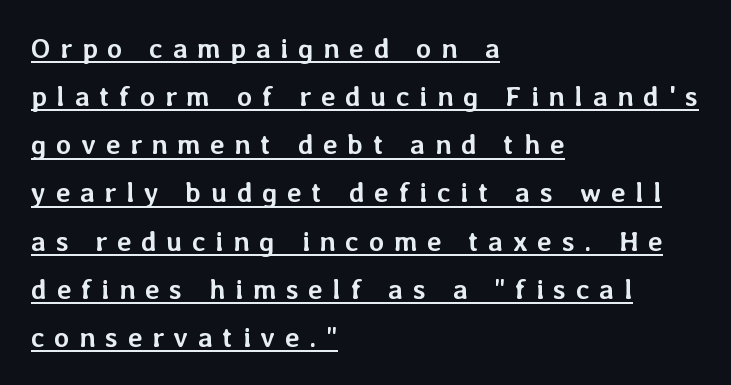
The image shows 28 px semibold type, upright; set left-aligned, line spacing 1.72x, unusually wide letter spacing (+0.34 em), underlined; low stroke contrast and a medium x-height.
